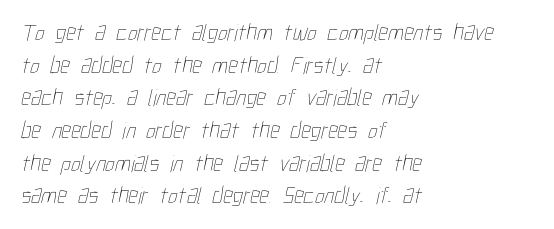
{"bold": "no", "underline": "no", "align": "left", "line_spacing": "normal", "line_spacing_ratio": 1.36, "letter_spacing": "normal", "letter_spacing_em": 0.0, "glyph_px": 24}
